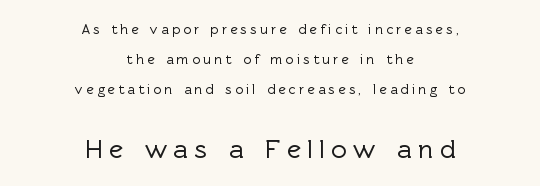
Q: Is the text italic (slanted)? A: No, it is upright.
Q: Is the text underlined? A: No.
Q: How is the paragraph aligned? A: Centered.
Q: Is the spacing between letters normal or unusually wide? A: Unusually wide.
Q: Is the spacing between lines tight, normal or loose? A: Loose.
Q: Which block of text is set in a larger size, the first (top) or the second (bottom)? A: The second (bottom) one.
